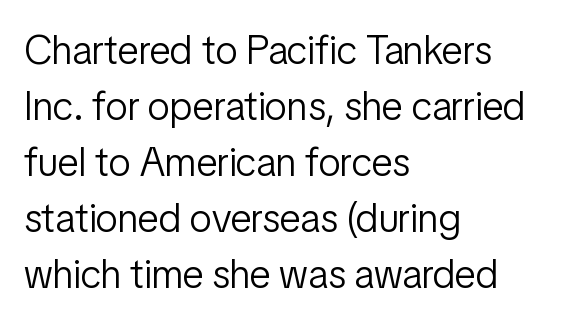
Q: Is the text bold? A: No.
Q: Is the text italic (slanted)? A: No, it is upright.
Q: Is the typeface a serif or a sans-serif typeface? A: Sans-serif.
Q: Is the text underlined? A: No.
Q: How is the paragraph aligned? A: Left-aligned.
Q: Is the spacing between letters normal or unusually wide? A: Normal.
Q: Is the spacing between lines tight, normal or loose? A: Normal.
Q: Width (condensed, normal, or wide)? A: Condensed.
Q: Stroke contrast? A: Low.
Q: x-height? A: Medium.
Q: Monospaced? A: No.
